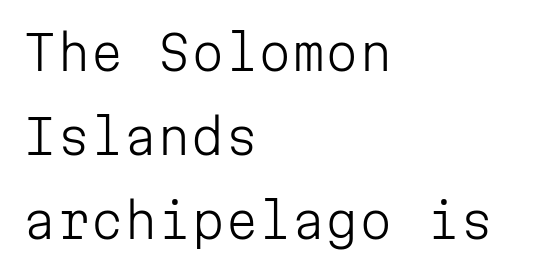
Italic: no, the glyphs are upright roman. Nothing heavy about these letters — not bold at all. A typesetter would call this monospace, since all characters share one set width. Note: no serifs on the glyphs. Caption: multi-line text, flush left, ragged right.
